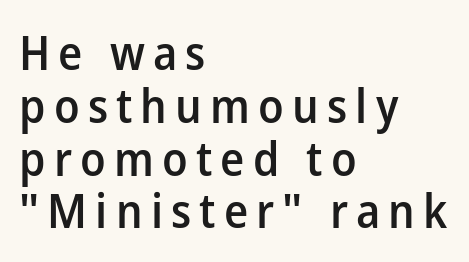
Stroke terminals: plain, sans-serif. The paragraph has a hard left edge and a soft right edge. Compared with an ordinary text face, these strokes are moderately heavier — a semibold. One glance says dense: line gaps are narrower than usual. Each letter keeps its own natural width here, so spacing adapts to shape. Type without underlining.
